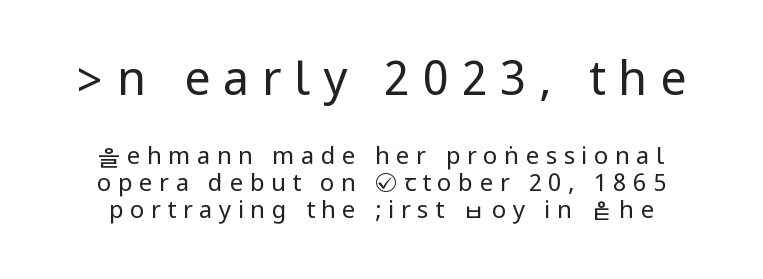
The image shows 47 px regular-weight, condensed sans-serif type, upright; set tight line spacing (1.12x), unusually wide letter spacing (+0.27 em), not underlined; the first (top) block is 1.96x larger; low stroke contrast.
